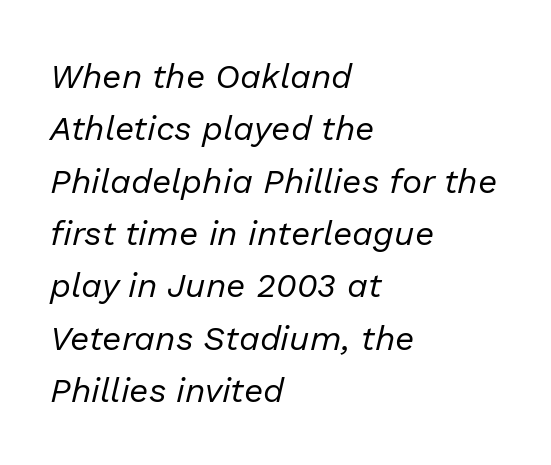
{"italic": "yes", "lean": "right", "slant_degrees": 13, "bold": "no", "weight": "regular", "width": "normal", "stroke_contrast": "low", "x_height": "medium", "monospaced": "no", "underline": "no", "align": "left", "line_spacing": "normal", "line_spacing_ratio": 1.54, "letter_spacing": "normal", "letter_spacing_em": 0.0, "glyph_px": 34}
